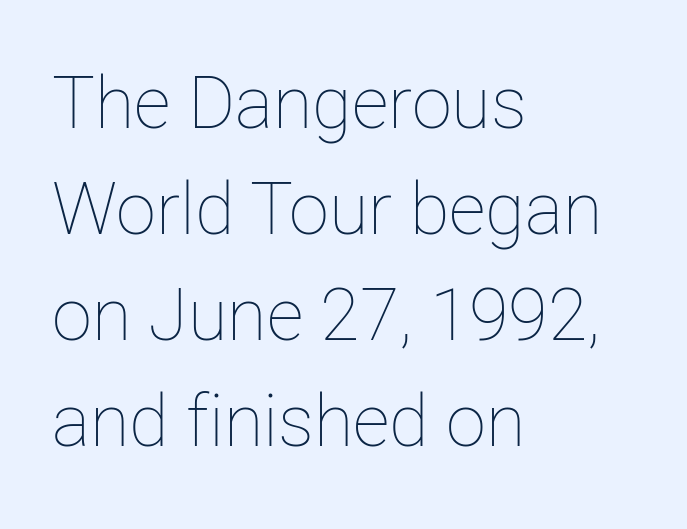
The line-height multiplier appears to be the usual default. Descender tails drop into unmarked territory. Letters have the restrained weight of plain body copy at most. Is the block centered? No — it sits flush against the left margin.
